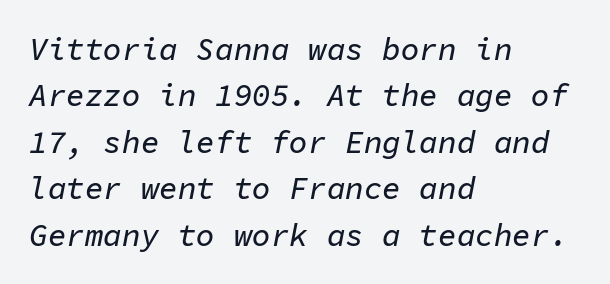
{"italic": "yes", "lean": "right", "slant_degrees": 11, "width": "normal", "stroke_contrast": "low", "x_height": "medium", "monospaced": "yes", "underline": "no", "align": "left", "line_spacing": "normal", "line_spacing_ratio": 1.5, "letter_spacing": "normal", "letter_spacing_em": 0.0, "glyph_px": 31}
